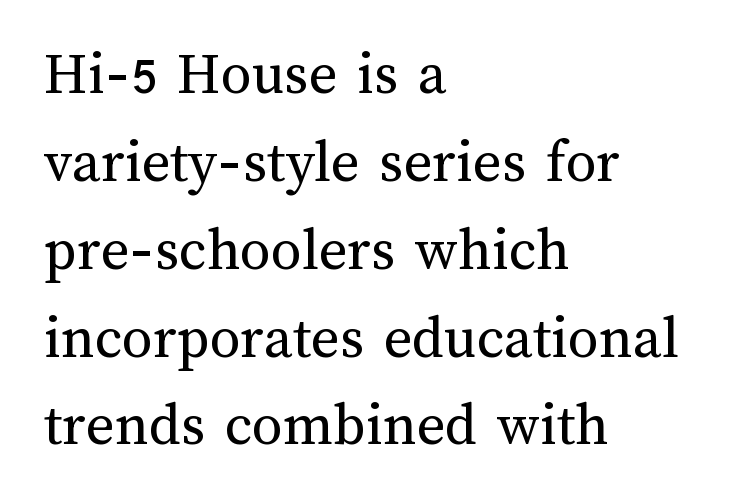
Q: Is the text bold? A: No.
Q: Is the text italic (slanted)? A: No, it is upright.
Q: Is the text underlined? A: No.
Q: How is the paragraph aligned? A: Left-aligned.
Q: Is the spacing between letters normal or unusually wide? A: Normal.
Q: Is the spacing between lines tight, normal or loose? A: Normal.
Q: Width (condensed, normal, or wide)? A: Normal.
Q: Stroke contrast? A: Medium.
Q: x-height? A: Medium.
Q: Monospaced? A: No.
